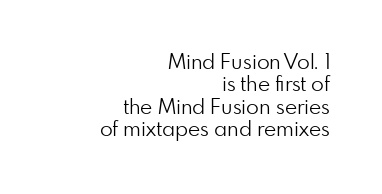
This block would grow much taller if given ordinary leading; it's compressed now. The lines in this sample share a right terminus and differ only in where they begin. The rendering keeps characters at their native spacing. Check the space under the baseline: it is left empty. This is the regular roman posture of the typeface.
